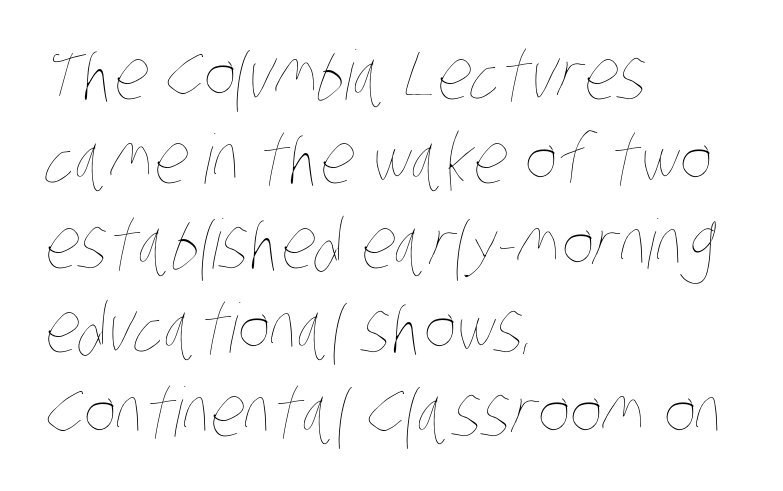
Q: Is the text bold? A: No.
Q: Is the text underlined? A: No.
Q: How is the paragraph aligned? A: Left-aligned.
Q: Is the spacing between letters normal or unusually wide? A: Normal.
Q: Width (condensed, normal, or wide)? A: Condensed.
Q: Stroke contrast? A: Low.
Q: x-height? A: Large.
Q: Monospaced? A: No.
